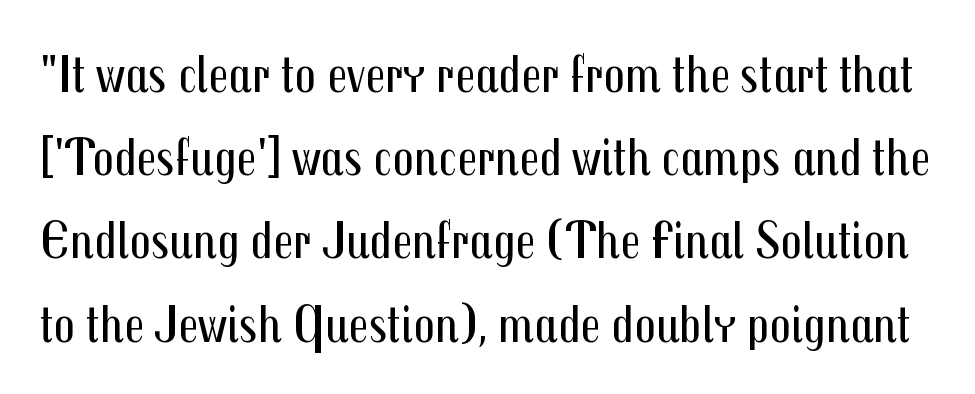
Q: Is the text bold? A: No.
Q: Is the text italic (slanted)? A: No, it is upright.
Q: Is the typeface a serif or a sans-serif typeface? A: Sans-serif.
Q: Is the text underlined? A: No.
Q: Is the spacing between letters normal or unusually wide? A: Normal.
Q: Is the spacing between lines tight, normal or loose? A: Normal.
Q: Width (condensed, normal, or wide)? A: Condensed.
Q: Stroke contrast? A: Medium.
Q: x-height? A: Medium.
Q: Monospaced? A: No.
